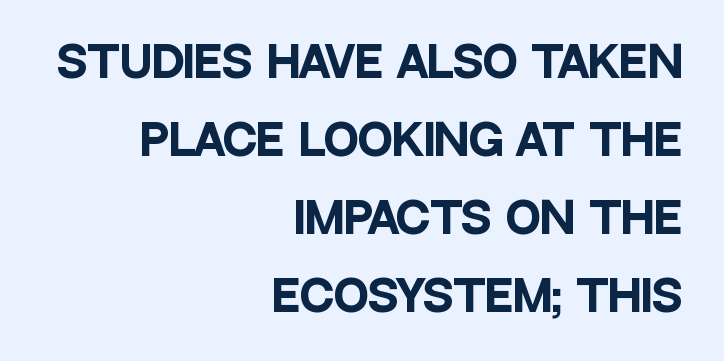
The image shows 42 px heavy, condensed sans-serif type, upright; set right-aligned, line spacing 1.86x, normal letter spacing, not underlined; low stroke contrast and a large x-height.
